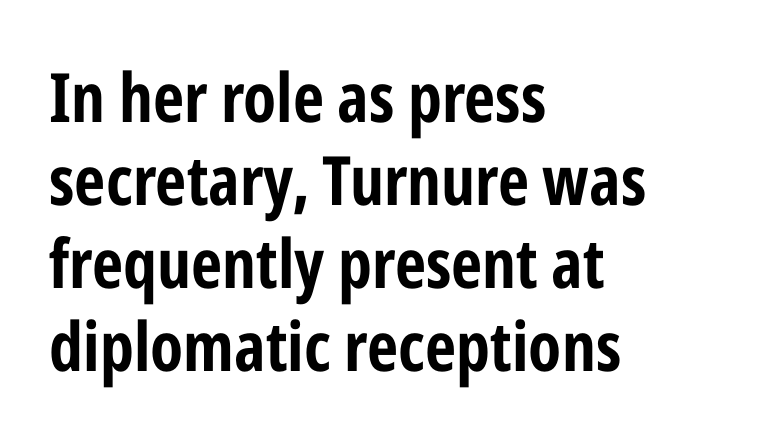
{"serif": "no", "italic": "no", "bold": "yes", "weight": "bold", "width": "condensed", "stroke_contrast": "low", "x_height": "medium", "monospaced": "no", "underline": "no", "align": "left", "line_spacing_ratio": 1.22, "letter_spacing": "normal", "letter_spacing_em": 0.0, "glyph_px": 68}
